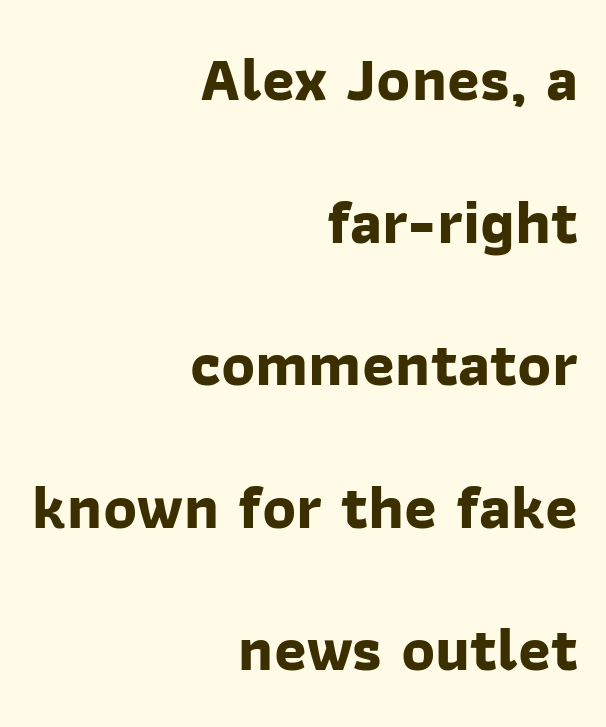
Q: Is the text bold? A: Yes.
Q: Is the typeface a serif or a sans-serif typeface? A: Sans-serif.
Q: Is the text underlined? A: No.
Q: How is the paragraph aligned? A: Right-aligned.
Q: Is the spacing between letters normal or unusually wide? A: Normal.
Q: Is the spacing between lines tight, normal or loose? A: Loose.
Q: Width (condensed, normal, or wide)? A: Normal.
Q: Stroke contrast? A: Low.
Q: x-height? A: Medium.
Q: Monospaced? A: No.
